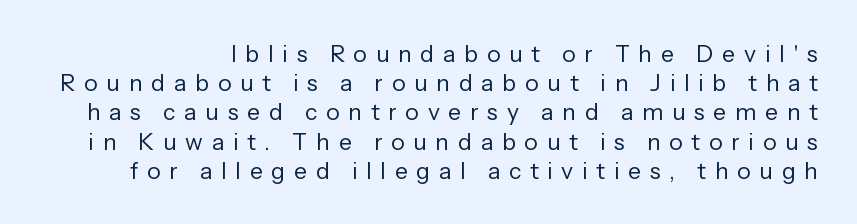
The image shows 23 px text type, upright; set normal line spacing (1.27x), unusually wide letter spacing (+0.38 em), not underlined.
